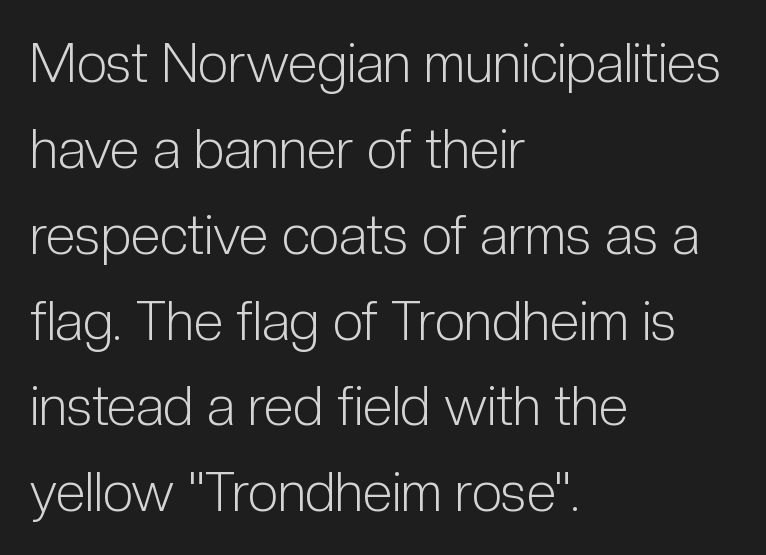
Q: Is the text bold? A: No.
Q: Is the text italic (slanted)? A: No, it is upright.
Q: Is the typeface a serif or a sans-serif typeface? A: Sans-serif.
Q: Is the text underlined? A: No.
Q: How is the paragraph aligned? A: Left-aligned.
Q: Is the spacing between letters normal or unusually wide? A: Normal.
Q: Is the spacing between lines tight, normal or loose? A: Normal.
Q: Width (condensed, normal, or wide)? A: Condensed.
Q: Stroke contrast? A: Low.
Q: x-height? A: Medium.
Q: Monospaced? A: No.
